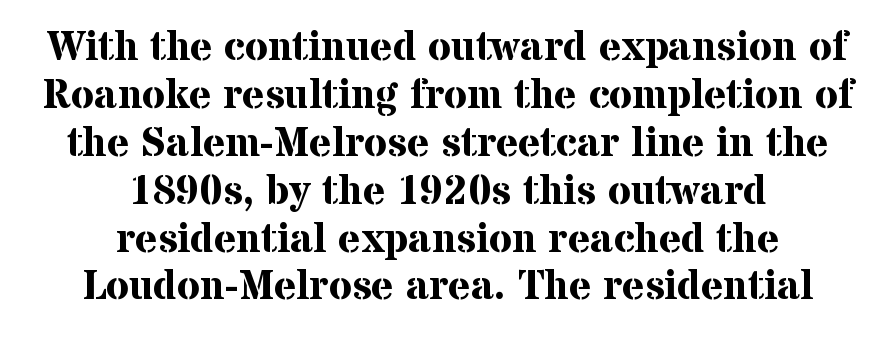
Layout note: lines centered. Regarding serifs, this sample has them. Here the designer chose a conventional face with non-uniform glyph widths. What stands out about the letter spacing? Nothing — it is the standard amount. The block of text is dense from top to bottom, with scant space between rows. The lettering holds an erect, upright posture throughout.
